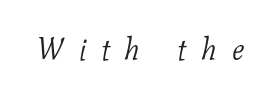
Q: Is the text bold? A: No.
Q: Is the text italic (slanted)? A: Yes, it leans right by about 11 degrees.
Q: Is the typeface a serif or a sans-serif typeface? A: Serif.
Q: Is the text underlined? A: No.
Q: Is the spacing between letters normal or unusually wide? A: Unusually wide.
Q: Width (condensed, normal, or wide)? A: Normal.
Q: Stroke contrast? A: Low.
Q: x-height? A: Medium.
Q: Monospaced? A: No.
